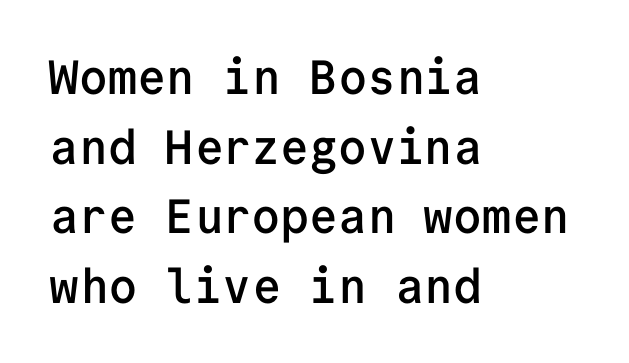
Q: Is the text bold? A: Semi-bold.
Q: Is the text italic (slanted)? A: No, it is upright.
Q: Is the typeface a serif or a sans-serif typeface? A: Sans-serif.
Q: Is the text underlined? A: No.
Q: How is the paragraph aligned? A: Left-aligned.
Q: Is the spacing between letters normal or unusually wide? A: Normal.
Q: Is the spacing between lines tight, normal or loose? A: Normal.
Q: Width (condensed, normal, or wide)? A: Normal.
Q: Stroke contrast? A: Low.
Q: x-height? A: Medium.
Q: Monospaced? A: Yes.
